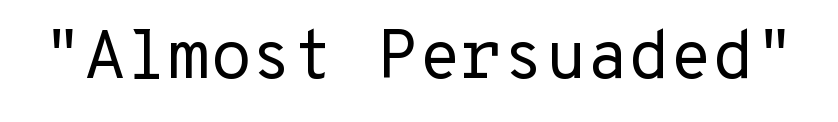
The image shows 68 px regular-weight sans-serif type, upright; set normal letter spacing, not underlined; low stroke contrast and a medium x-height.
